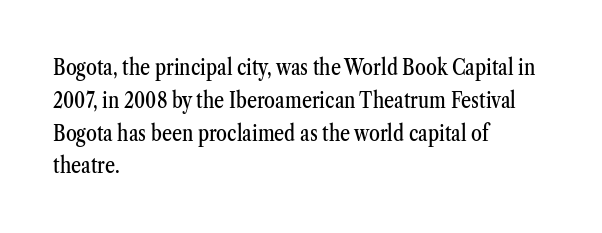
The specimen omits any rule beneath the text block's lines. Is the letter spacing exaggerated? No — it looks like the ordinary default. The typography opts for an upright posture over an oblique one. The rag falls on the right side of this text block. Baseline-to-baseline distance is the conventional proportion of letter height.
